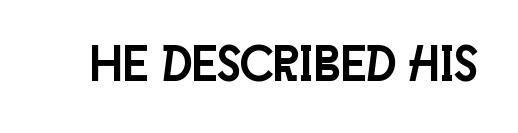
You can tell from the bare stems that sans-serif type was used. The tracking reads as untouched default to a designer's eye. The area under the type is left untouched. This is the regular roman posture of the typeface. Character widths vary here, with narrow letters taking less room than wide ones.
